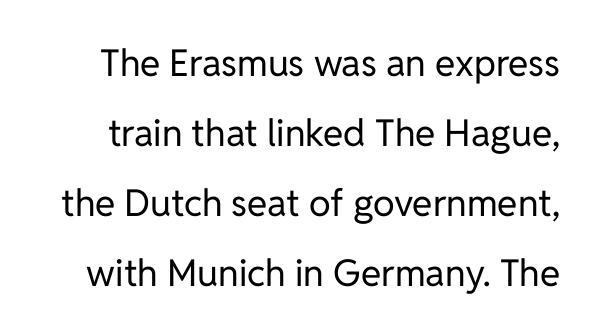
Letterform terminals end flat and unadorned throughout the passage. Clear beneath every line of the passage. No letter is thick-stroked: the sample isn't bold. Nope, not italic — everything's standing straight. The passage shown is typed in a proportional face where columns would drift.
